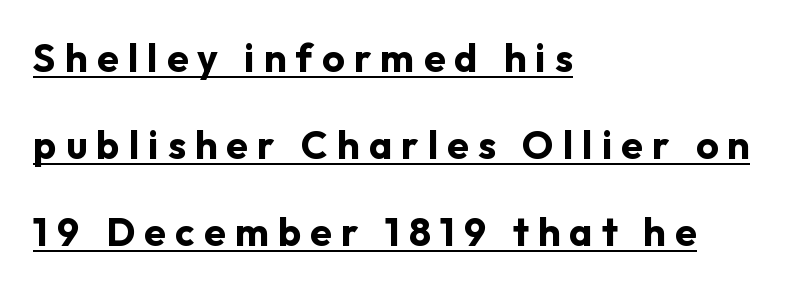
The rendering inserts visible extra space after every character. Is there any slant? The stems are plumb. Is this a sans? Yes — the strokes have no serifs. These characters rest on top of a visible drawn line.
